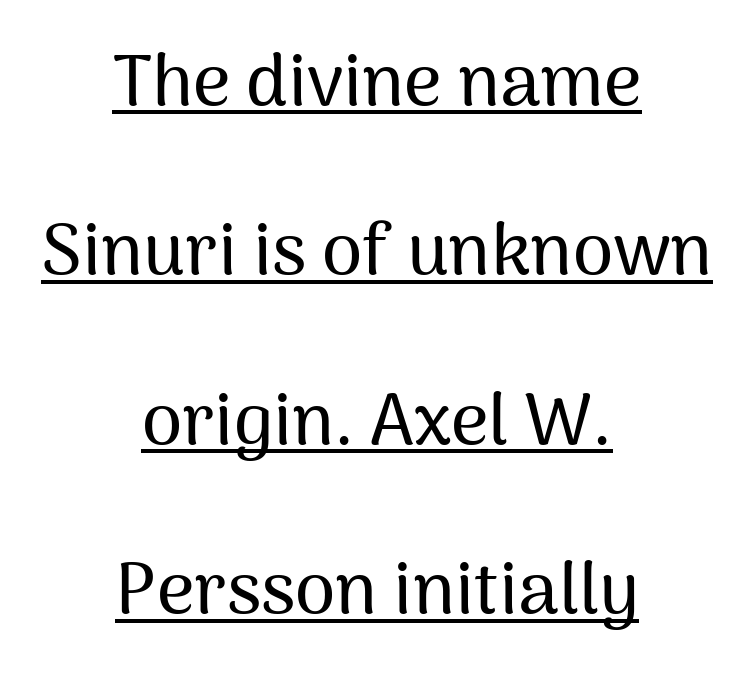
Q: Is the text italic (slanted)? A: No, it is upright.
Q: Is the typeface a serif or a sans-serif typeface? A: Sans-serif.
Q: Is the text underlined? A: Yes.
Q: How is the paragraph aligned? A: Centered.
Q: Is the spacing between letters normal or unusually wide? A: Normal.
Q: Is the spacing between lines tight, normal or loose? A: Loose.
Q: Width (condensed, normal, or wide)? A: Normal.
Q: Stroke contrast? A: Medium.
Q: x-height? A: Medium.
Q: Monospaced? A: No.
